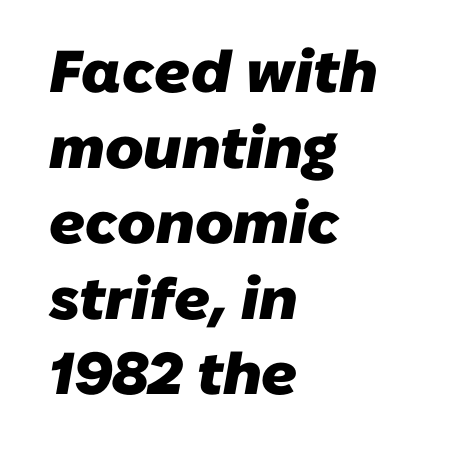
{"serif": "no", "bold": "yes", "weight": "heavy", "width": "normal", "stroke_contrast": "low", "x_height": "medium", "monospaced": "no", "underline": "no", "align": "left", "line_spacing": "normal", "line_spacing_ratio": 1.28, "letter_spacing": "normal", "letter_spacing_em": 0.0, "glyph_px": 59}
